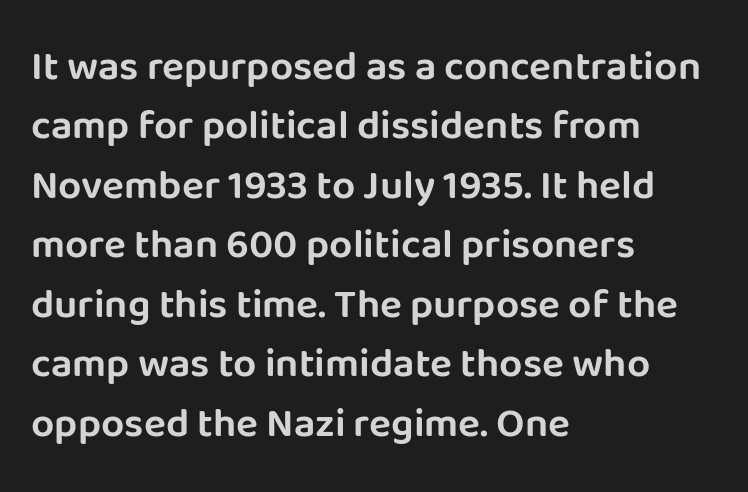
The image shows 41 px sans-serif type, upright; set left-aligned, normal line spacing (1.45x), normal letter spacing, not underlined; low stroke contrast and a large x-height.
